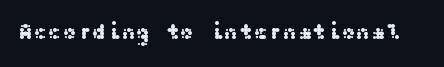
Q: Is the text italic (slanted)? A: No, it is upright.
Q: Is the text underlined? A: No.
Q: Is the spacing between letters normal or unusually wide? A: Normal.
